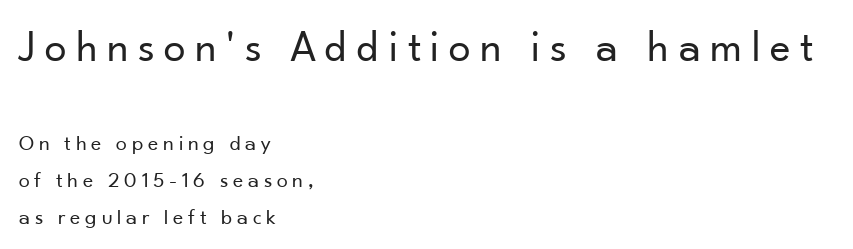
{"serif": "no", "italic": "no", "bold": "no", "weight": "regular", "width": "normal", "stroke_contrast": "low", "x_height": "small", "monospaced": "no", "underline": "no", "align": "left", "line_spacing": "normal", "line_spacing_ratio": 1.69, "letter_spacing": "wide", "letter_spacing_em": 0.22, "larger_block": "first", "size_ratio": 2.0, "glyph_px": 44}
